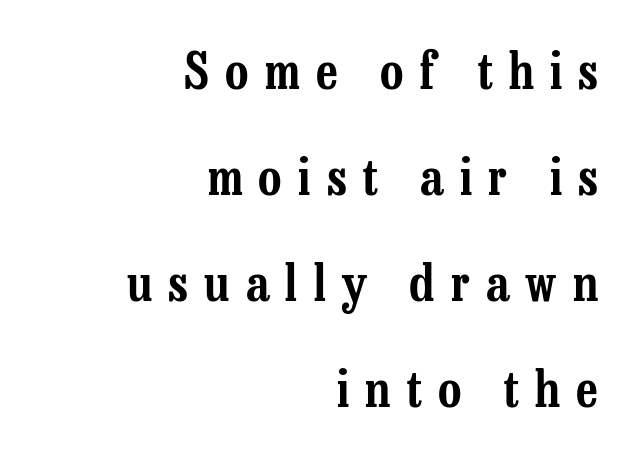
{"serif": "yes", "italic": "no", "width": "condensed", "stroke_contrast": "low", "x_height": "medium", "monospaced": "no", "underline": "no", "align": "right", "line_spacing": "loose", "line_spacing_ratio": 2.08, "letter_spacing": "wide", "letter_spacing_em": 0.32, "glyph_px": 51}
